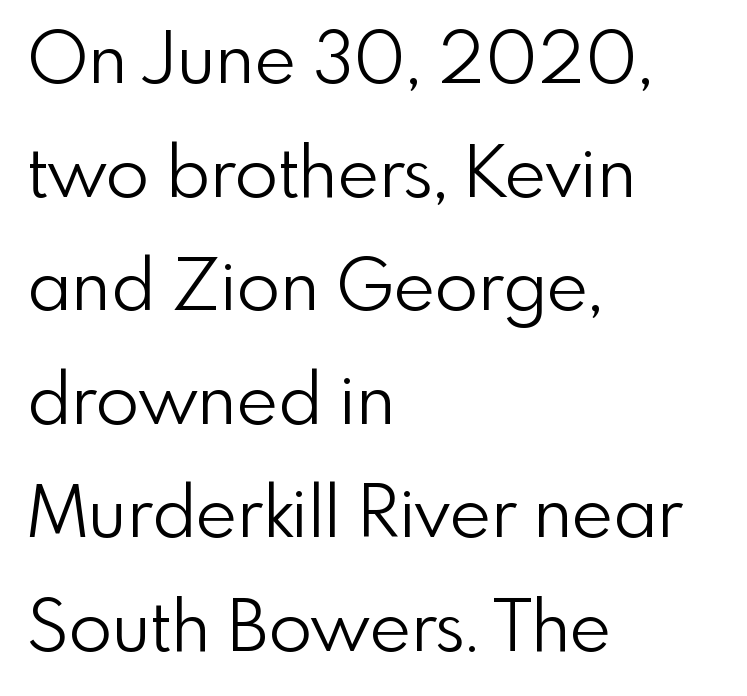
The image shows 71 px light sans-serif type, upright; set left-aligned, normal line spacing (1.6x), normal letter spacing, not underlined; a small x-height.
